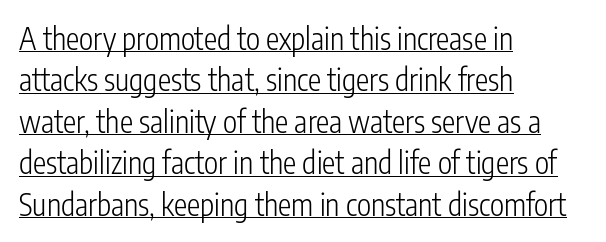
This sample carries an underscore along the baseline area. Students, observe: this is what conventionally led text looks like. Posture: straight, roman, zero tilt. The weight tops out at a normal text grade. Words appear dense and cohesive because spacing is normal.
